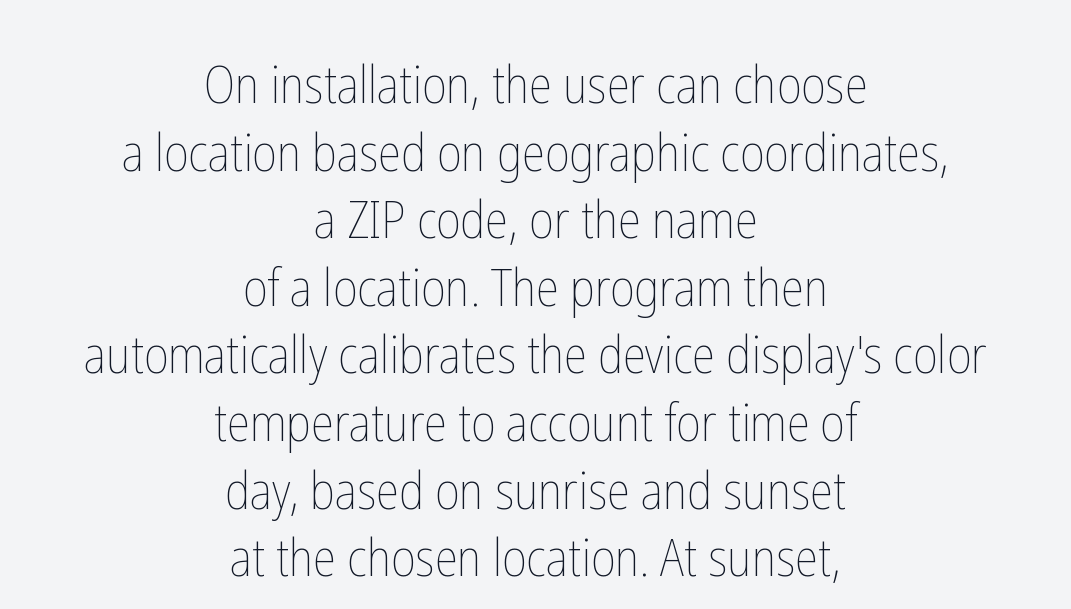
The image shows 52 px thin, condensed type, upright; set centered, normal line spacing (1.3x), normal letter spacing, not underlined; low stroke contrast and a medium x-height.
